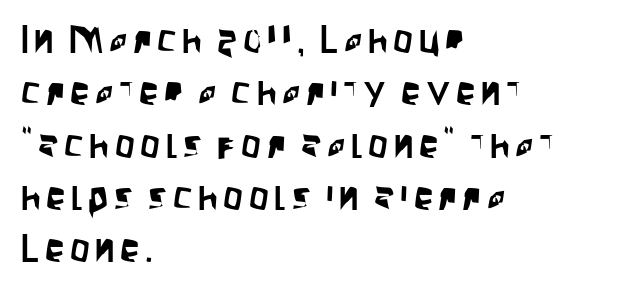
Q: Is the text italic (slanted)? A: No, it is upright.
Q: Is the typeface a serif or a sans-serif typeface? A: Sans-serif.
Q: Is the text underlined? A: No.
Q: How is the paragraph aligned? A: Left-aligned.
Q: Is the spacing between lines tight, normal or loose? A: Normal.
Q: Width (condensed, normal, or wide)? A: Condensed.
Q: Stroke contrast? A: Low.
Q: x-height? A: Large.
Q: Monospaced? A: No.
